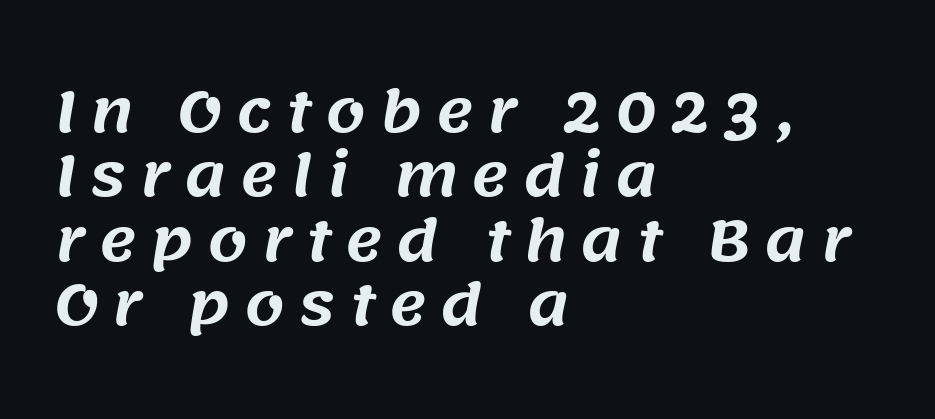
{"serif": "no", "width": "normal", "stroke_contrast": "medium", "x_height": "large", "monospaced": "no", "underline": "no", "align": "left", "line_spacing": "tight", "line_spacing_ratio": 1.13, "letter_spacing": "wide", "letter_spacing_em": 0.24, "glyph_px": 57}
